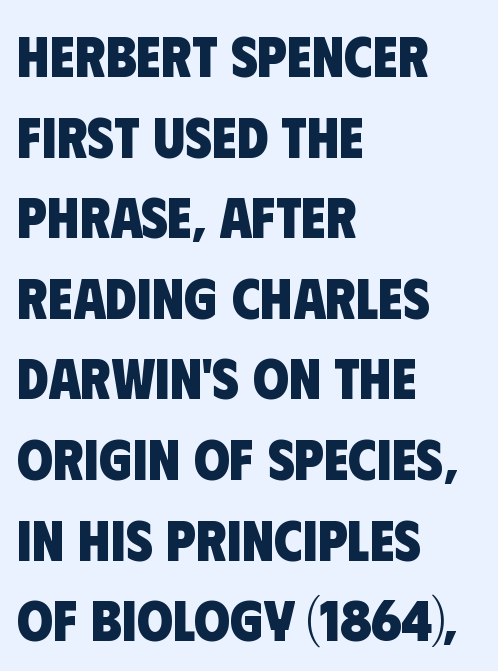
Q: Is the text bold? A: Yes.
Q: Is the typeface a serif or a sans-serif typeface? A: Sans-serif.
Q: Is the text underlined? A: No.
Q: How is the paragraph aligned? A: Left-aligned.
Q: Is the spacing between letters normal or unusually wide? A: Normal.
Q: Is the spacing between lines tight, normal or loose? A: Normal.
Q: Width (condensed, normal, or wide)? A: Condensed.
Q: Stroke contrast? A: Low.
Q: x-height? A: Large.
Q: Monospaced? A: No.
